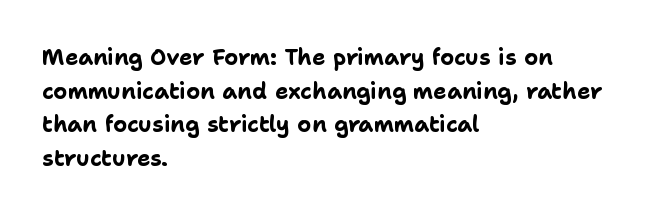
This sample is left-justified, so line endings fall wherever the words run out. Ascenders rise straight up at ninety degrees. Notice how descenders clear the ascenders below comfortably — that's standard leading. Is the type bold? Yes — the strokes are clearly thick and heavy.
